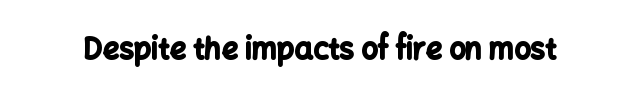
Q: Is the text bold? A: Yes.
Q: Is the text italic (slanted)? A: No, it is upright.
Q: Is the typeface a serif or a sans-serif typeface? A: Sans-serif.
Q: Is the text underlined? A: No.
Q: Is the spacing between letters normal or unusually wide? A: Normal.
Q: Width (condensed, normal, or wide)? A: Normal.
Q: Stroke contrast? A: Low.
Q: x-height? A: Medium.
Q: Monospaced? A: No.
